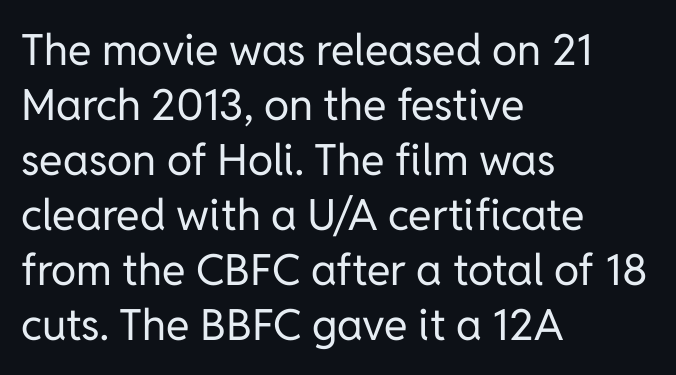
{"serif": "no", "italic": "no", "bold": "no", "weight": "regular", "width": "normal", "stroke_contrast": "low", "x_height": "medium", "monospaced": "no", "underline": "no", "align": "left", "line_spacing": "normal", "line_spacing_ratio": 1.28, "letter_spacing": "normal", "letter_spacing_em": 0.0, "glyph_px": 43}
